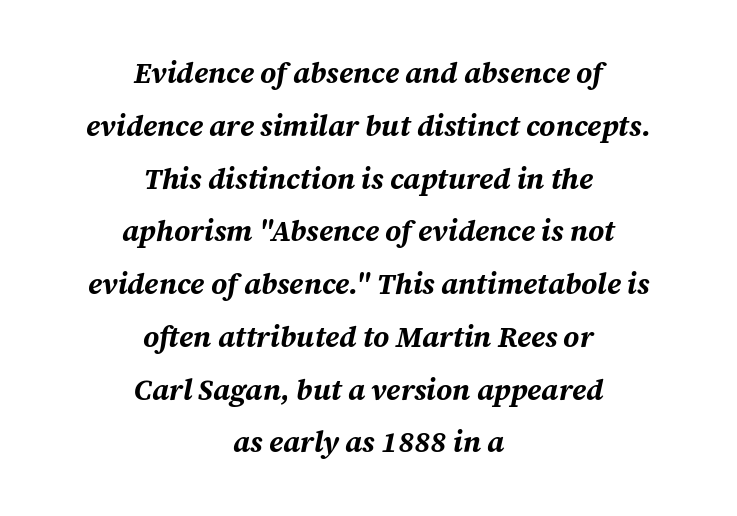
Q: Is the text bold? A: Yes.
Q: Is the text italic (slanted)? A: Yes, it leans right by about 12 degrees.
Q: Is the text underlined? A: No.
Q: How is the paragraph aligned? A: Centered.
Q: Is the spacing between letters normal or unusually wide? A: Normal.
Q: Width (condensed, normal, or wide)? A: Normal.
Q: Stroke contrast? A: Medium.
Q: x-height? A: Medium.
Q: Monospaced? A: No.
